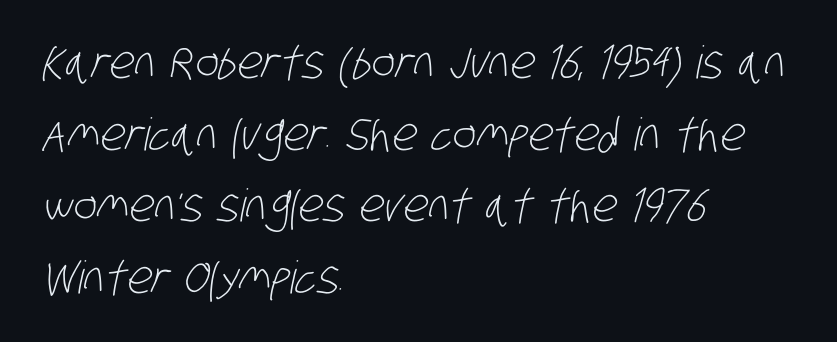
{"serif": "no", "bold": "no", "weight": "light", "width": "condensed", "stroke_contrast": "low", "x_height": "large", "monospaced": "no", "underline": "no", "align": "left", "line_spacing": "normal", "line_spacing_ratio": 1.59, "letter_spacing": "normal", "letter_spacing_em": 0.0, "glyph_px": 45}
